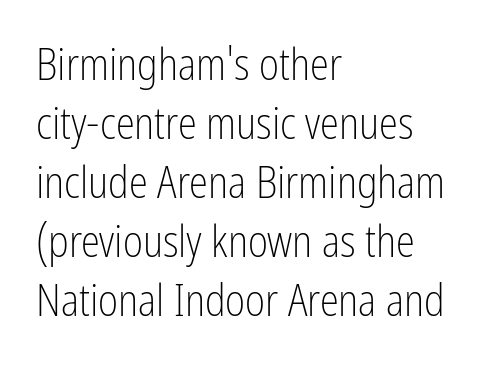
Q: Is the text bold? A: No.
Q: Is the text italic (slanted)? A: No, it is upright.
Q: Is the typeface a serif or a sans-serif typeface? A: Sans-serif.
Q: Is the text underlined? A: No.
Q: How is the paragraph aligned? A: Left-aligned.
Q: Is the spacing between letters normal or unusually wide? A: Normal.
Q: Is the spacing between lines tight, normal or loose? A: Normal.
Q: Width (condensed, normal, or wide)? A: Condensed.
Q: Stroke contrast? A: Low.
Q: x-height? A: Medium.
Q: Monospaced? A: No.
